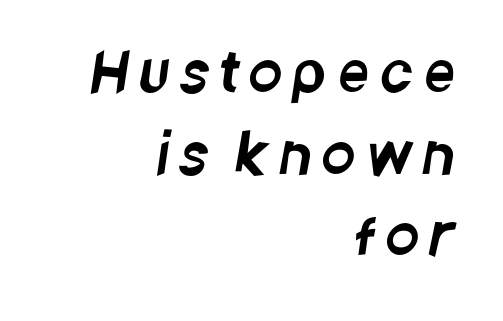
{"serif": "no", "width": "condensed", "stroke_contrast": "low", "x_height": "large", "monospaced": "no", "underline": "no", "align": "right", "line_spacing": "normal", "line_spacing_ratio": 1.51, "letter_spacing": "wide", "letter_spacing_em": 0.21, "glyph_px": 54}
